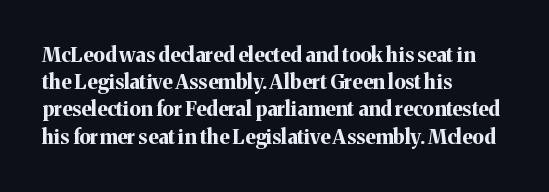
The image shows 20 px bold type, upright; set left-aligned, normal line spacing (1.36x), normal letter spacing, not underlined.
